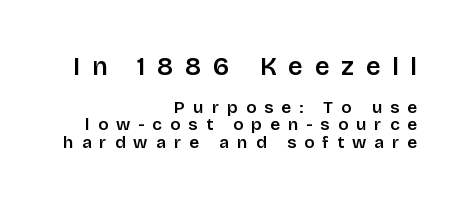
{"italic": "no", "underline": "no", "align": "right", "line_spacing": "tight", "line_spacing_ratio": 1.03, "letter_spacing": "wide", "letter_spacing_em": 0.48, "larger_block": "first", "size_ratio": 1.47, "glyph_px": 25}
